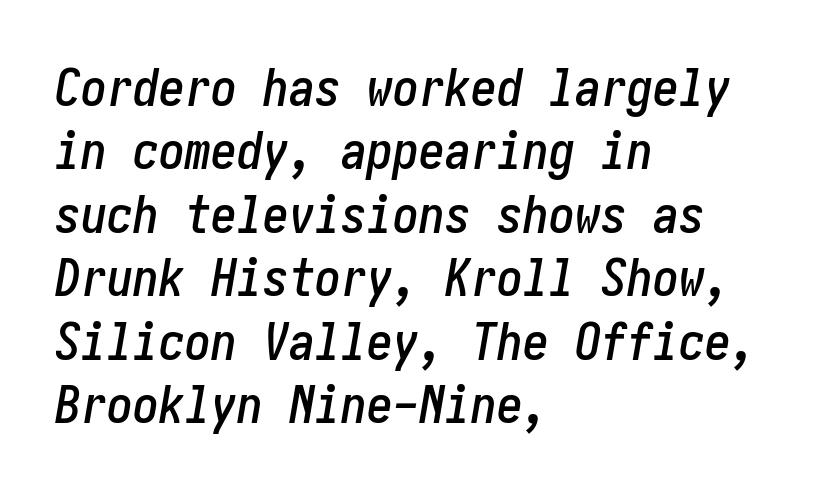
{"italic": "yes", "lean": "right", "slant_degrees": 10, "width": "condensed", "stroke_contrast": "low", "x_height": "medium", "underline": "no", "align": "left", "line_spacing_ratio": 1.22, "letter_spacing": "normal", "letter_spacing_em": 0.0, "glyph_px": 52}
